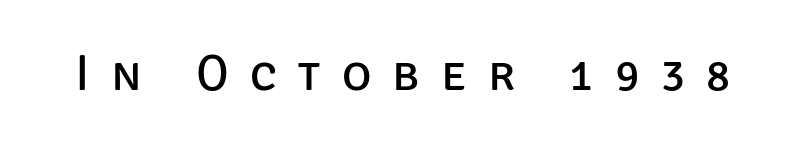
A typesetter would call this proportional, since set widths differ per character. Posture: straight, roman, zero tilt. This sample uses expanded letter spacing, leaving extra air between glyphs. Examine the stroke ends and you'll find no serifs. Check the space under the baseline: it is left empty.
